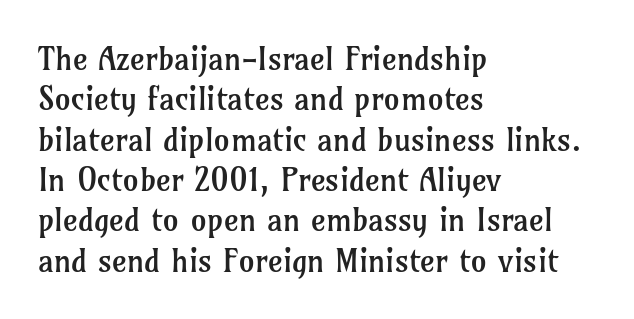
{"serif": "yes", "italic": "no", "bold": "no", "weight": "regular", "width": "normal", "stroke_contrast": "low", "x_height": "medium", "monospaced": "no", "underline": "no", "align": "left", "line_spacing": "normal", "line_spacing_ratio": 1.26, "letter_spacing": "normal", "letter_spacing_em": 0.0, "glyph_px": 32}
